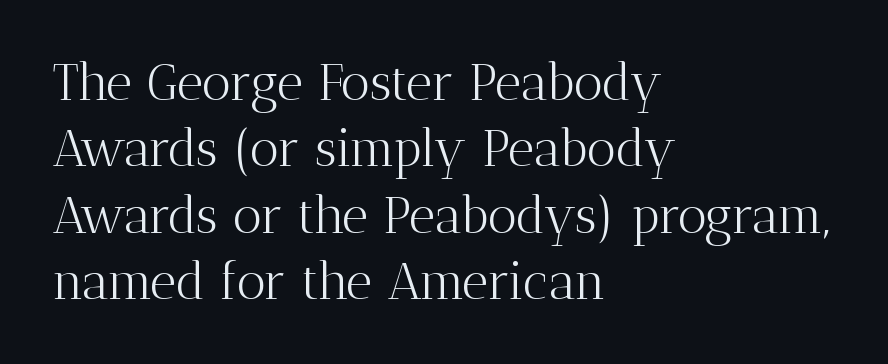
Q: Is the text bold? A: No.
Q: Is the text italic (slanted)? A: No, it is upright.
Q: Is the typeface a serif or a sans-serif typeface? A: Serif.
Q: Is the text underlined? A: No.
Q: How is the paragraph aligned? A: Left-aligned.
Q: Is the spacing between letters normal or unusually wide? A: Normal.
Q: Is the spacing between lines tight, normal or loose? A: Normal.
Q: Width (condensed, normal, or wide)? A: Normal.
Q: Stroke contrast? A: Medium.
Q: x-height? A: Medium.
Q: Monospaced? A: No.
